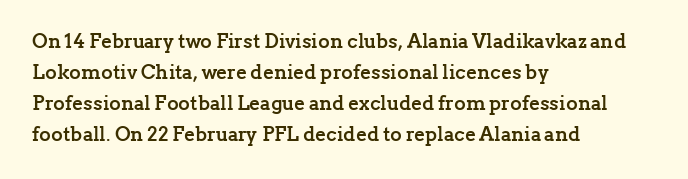
Q: Is the text bold? A: Yes.
Q: Is the text italic (slanted)? A: No, it is upright.
Q: Is the text underlined? A: No.
Q: How is the paragraph aligned? A: Left-aligned.
Q: Is the spacing between letters normal or unusually wide? A: Normal.
Q: Is the spacing between lines tight, normal or loose? A: Normal.
